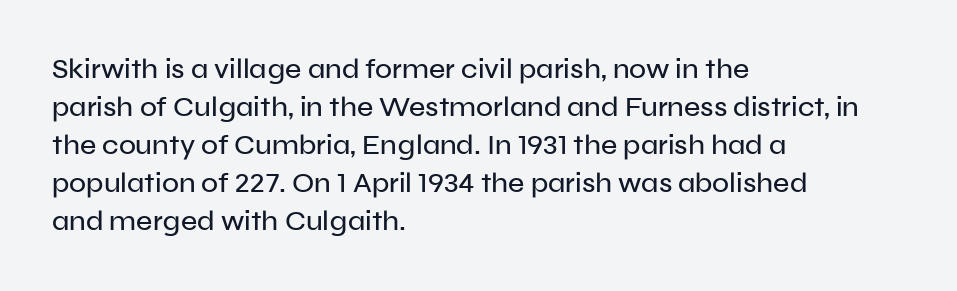
The image shows 28 px sans-serif type, upright; set left-aligned, normal line spacing (1.36x), normal letter spacing, not underlined; low stroke contrast and a medium x-height.
